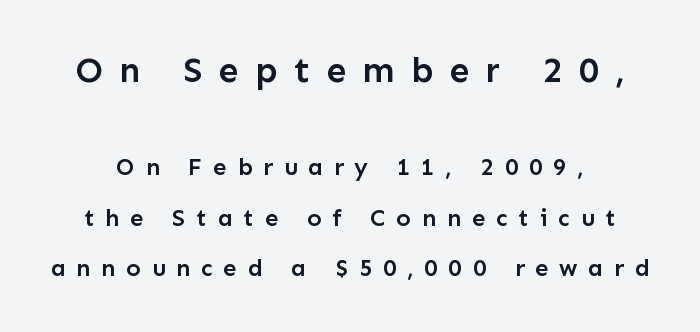
Q: Is the text bold? A: Semi-bold.
Q: Is the text italic (slanted)? A: No, it is upright.
Q: Is the typeface a serif or a sans-serif typeface? A: Sans-serif.
Q: Is the text underlined? A: No.
Q: Is the spacing between letters normal or unusually wide? A: Unusually wide.
Q: Is the spacing between lines tight, normal or loose? A: Loose.
Q: Which block of text is set in a larger size, the first (top) or the second (bottom)? A: The first (top) one.
Q: Width (condensed, normal, or wide)? A: Normal.
Q: Stroke contrast? A: Low.
Q: x-height? A: Medium.
Q: Monospaced? A: No.
